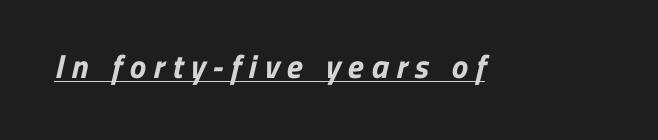
Q: Is the text bold? A: Yes.
Q: Is the typeface a serif or a sans-serif typeface? A: Sans-serif.
Q: Is the text underlined? A: Yes.
Q: Is the spacing between letters normal or unusually wide? A: Unusually wide.
Q: Width (condensed, normal, or wide)? A: Normal.
Q: Stroke contrast? A: Low.
Q: x-height? A: Medium.
Q: Monospaced? A: No.
